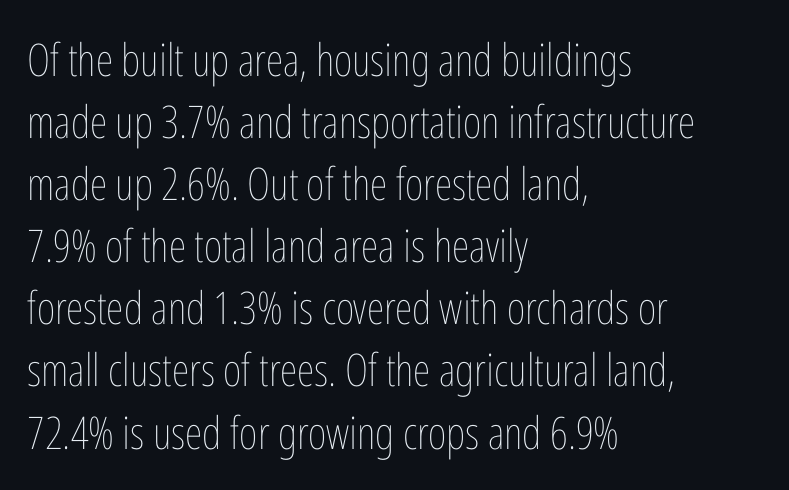
The image shows 45 px thin, condensed type, upright; set left-aligned, normal line spacing (1.38x), normal letter spacing, not underlined; low stroke contrast and a medium x-height.
